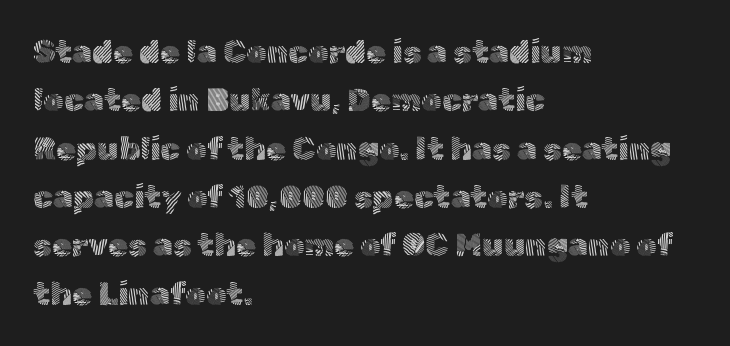
Q: Is the text bold? A: No.
Q: Is the text italic (slanted)? A: No, it is upright.
Q: Is the typeface a serif or a sans-serif typeface? A: Sans-serif.
Q: Is the text underlined? A: No.
Q: How is the paragraph aligned? A: Left-aligned.
Q: Is the spacing between letters normal or unusually wide? A: Normal.
Q: Is the spacing between lines tight, normal or loose? A: Normal.
Q: Width (condensed, normal, or wide)? A: Normal.
Q: x-height? A: Medium.
Q: Monospaced? A: No.
